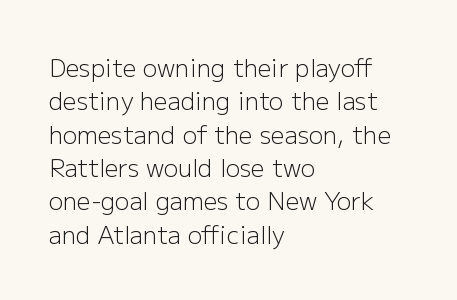
The letterforms sit at book weight or below. Posture: straight, roman, zero tilt. Tracking value appears to be zero — textbook default spacing. The passage shown stacks its lines at a standard gap. Is the block centered? No — it sits flush against the left margin. The foot of each line stays bare and open.
